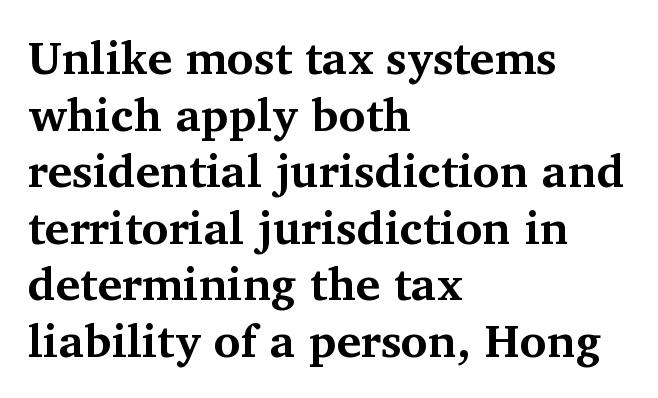
{"serif": "yes", "italic": "no", "bold": "yes", "weight": "bold", "width": "normal", "stroke_contrast": "medium", "x_height": "medium", "monospaced": "no", "underline": "no", "align": "left", "line_spacing_ratio": 1.23, "letter_spacing": "normal", "letter_spacing_em": 0.0, "glyph_px": 46}
